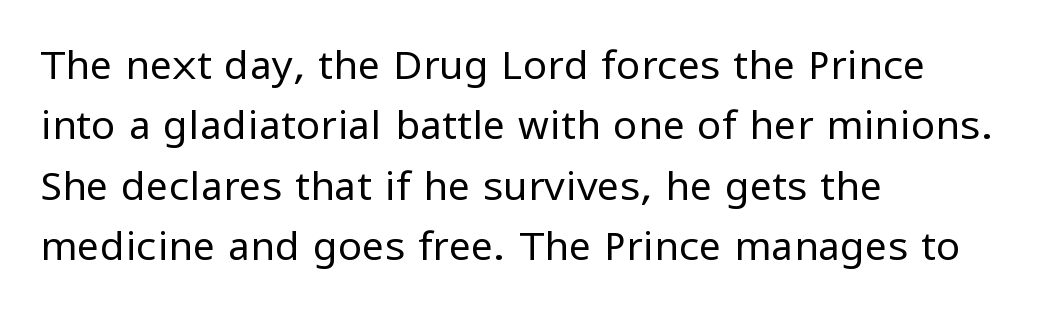
{"serif": "no", "italic": "no", "bold": "no", "weight": "regular", "width": "normal", "stroke_contrast": "low", "x_height": "medium", "monospaced": "no", "underline": "no", "align": "left", "line_spacing": "normal", "line_spacing_ratio": 1.51, "letter_spacing": "normal", "letter_spacing_em": 0.0, "glyph_px": 40}
